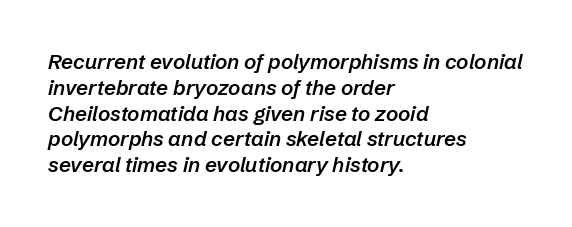
The space beneath each line is pristine and unruled. Style check: oblique. As a designer I'd log this as weight 600, semibold. Left-aligned paragraph, ragged on the right. The letters sit at their default tracking, neither squeezed nor spread.
